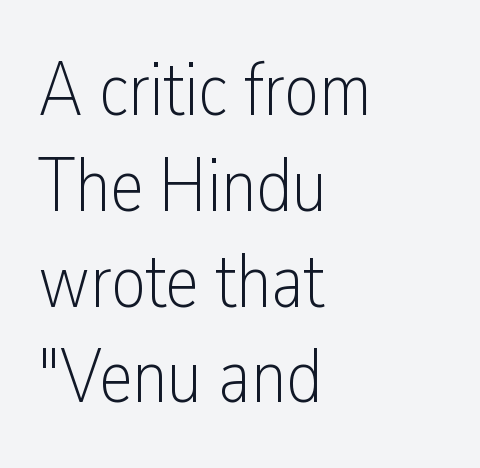
{"serif": "no", "italic": "no", "bold": "no", "weight": "light", "width": "condensed", "stroke_contrast": "low", "x_height": "medium", "monospaced": "no", "underline": "no", "align": "left", "line_spacing": "normal", "line_spacing_ratio": 1.26, "letter_spacing": "normal", "letter_spacing_em": 0.0, "glyph_px": 76}
